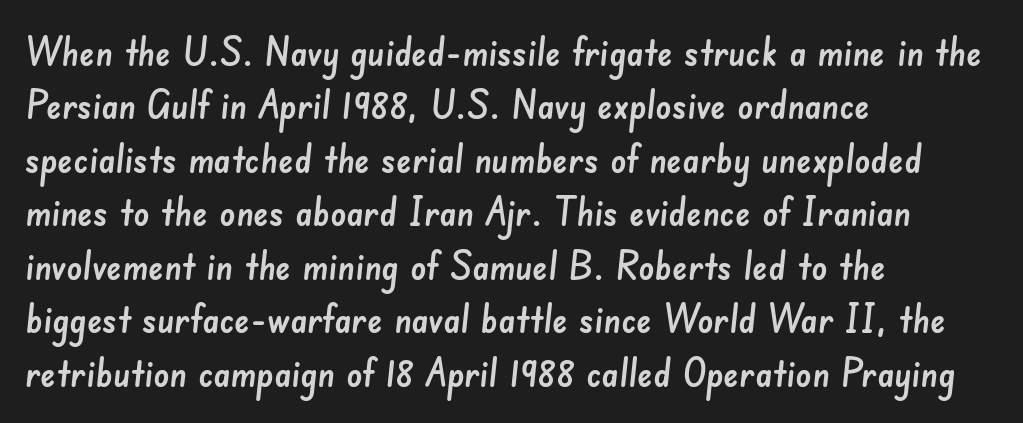
{"serif": "no", "width": "normal", "stroke_contrast": "low", "x_height": "small", "monospaced": "no", "underline": "no", "align": "left", "line_spacing": "normal", "line_spacing_ratio": 1.37, "letter_spacing": "normal", "letter_spacing_em": 0.0, "glyph_px": 39}
